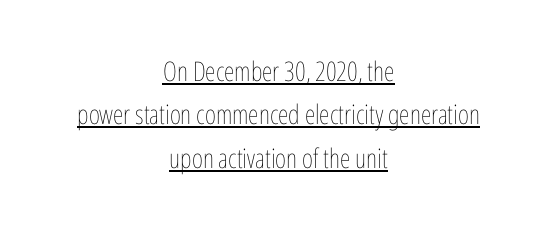
You can see a thin bar hugging the bottom of the glyphs. A normal amount of white space separates one row of letters from the next. Stroke mass is kept to a normal reading level or below. Casual observation: everything's sitting right in the middle. This is roman type, the default non-slanted kind. Default kerning and tracking; the words read as compact shapes.
